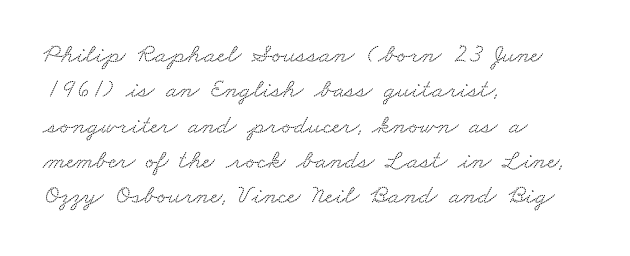
Leftover space on each line is placed entirely after the last word. Short note: letters normally spaced. The zone under the glyphs is completely vacant. What's the leading like? Ordinary, nothing unusual.
